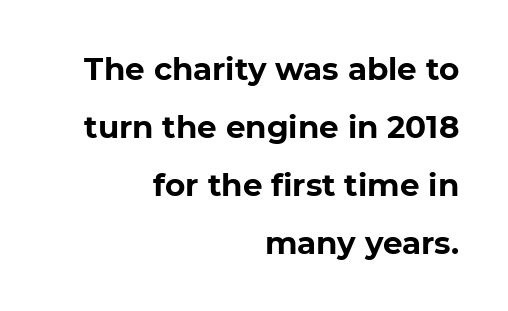
Q: Is the text bold? A: Yes.
Q: Is the text italic (slanted)? A: No, it is upright.
Q: Is the typeface a serif or a sans-serif typeface? A: Sans-serif.
Q: Is the text underlined? A: No.
Q: How is the paragraph aligned? A: Right-aligned.
Q: Is the spacing between letters normal or unusually wide? A: Normal.
Q: Width (condensed, normal, or wide)? A: Normal.
Q: Stroke contrast? A: Low.
Q: x-height? A: Medium.
Q: Monospaced? A: No.
